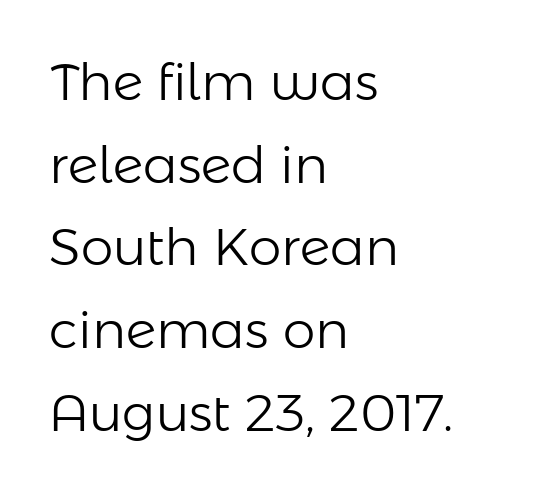
{"serif": "no", "italic": "no", "bold": "no", "weight": "light", "width": "normal", "stroke_contrast": "low", "x_height": "medium", "monospaced": "no", "underline": "no", "align": "left", "line_spacing": "normal", "line_spacing_ratio": 1.59, "letter_spacing": "normal", "letter_spacing_em": 0.0, "glyph_px": 52}
